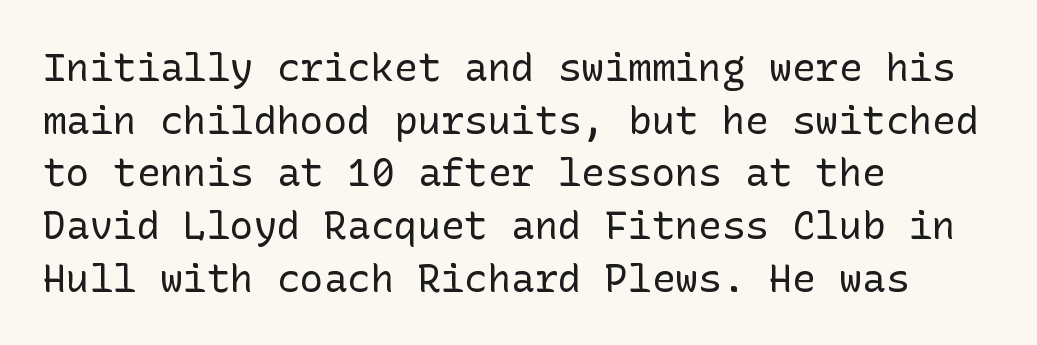
The image shows 39 px regular-weight sans-serif type, upright; set left-aligned, normal line spacing (1.35x), normal letter spacing, not underlined; low stroke contrast and a medium x-height.
